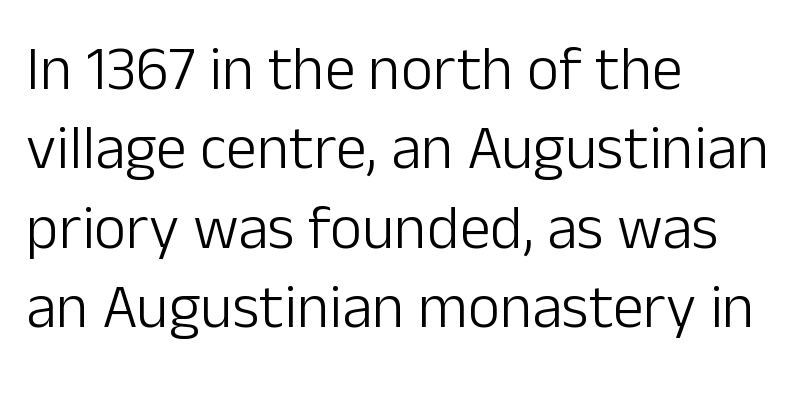
{"serif": "no", "italic": "no", "bold": "no", "weight": "light", "width": "normal", "stroke_contrast": "low", "x_height": "medium", "monospaced": "no", "underline": "no", "align": "left", "line_spacing": "normal", "line_spacing_ratio": 1.28, "letter_spacing": "normal", "letter_spacing_em": 0.0, "glyph_px": 62}
